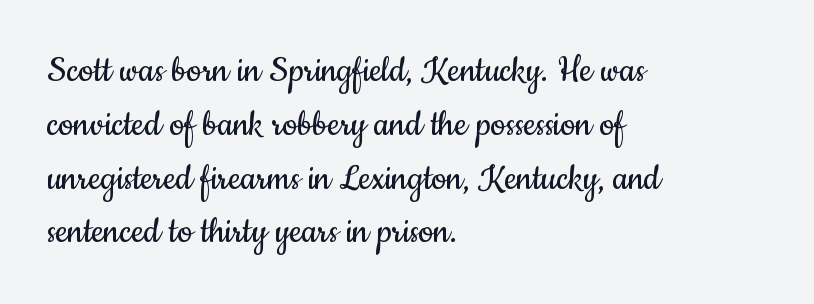
The image shows 42 px regular-weight, condensed sans-serif type; set left-aligned, normal line spacing (1.28x), normal letter spacing, not underlined; low stroke contrast and a small x-height.
